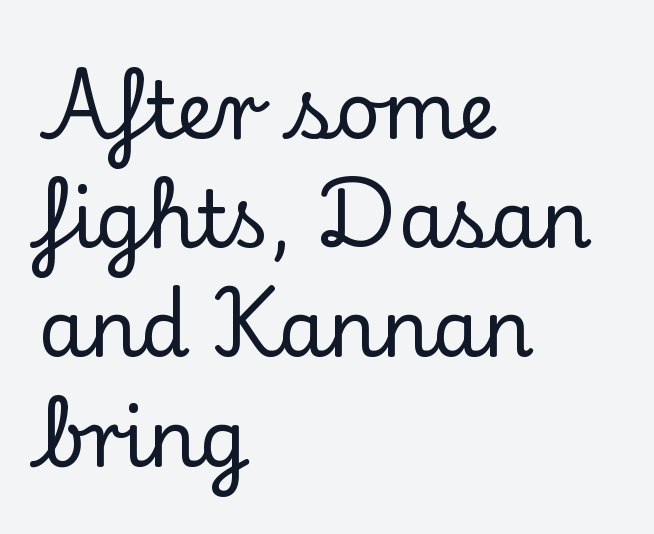
{"serif": "yes", "italic": "no", "width": "normal", "stroke_contrast": "low", "x_height": "small", "monospaced": "no", "underline": "no", "align": "left", "line_spacing": "normal", "line_spacing_ratio": 1.4, "letter_spacing": "normal", "letter_spacing_em": 0.0, "glyph_px": 78}
